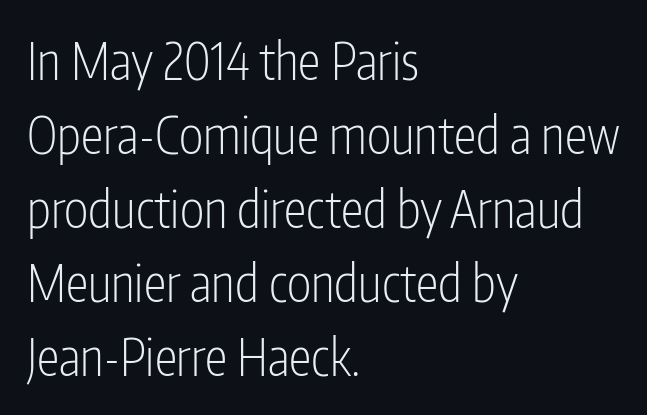
The image shows 51 px light, condensed sans-serif type, upright; set left-aligned, normal line spacing (1.45x), normal letter spacing, not underlined; low stroke contrast and a medium x-height.
